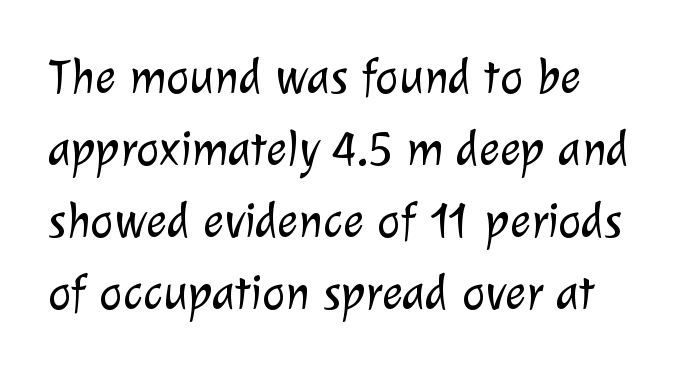
{"serif": "no", "bold": "no", "weight": "light", "width": "normal", "stroke_contrast": "low", "x_height": "medium", "monospaced": "no", "underline": "no", "line_spacing": "normal", "line_spacing_ratio": 1.47, "letter_spacing": "normal", "letter_spacing_em": 0.0, "glyph_px": 49}
